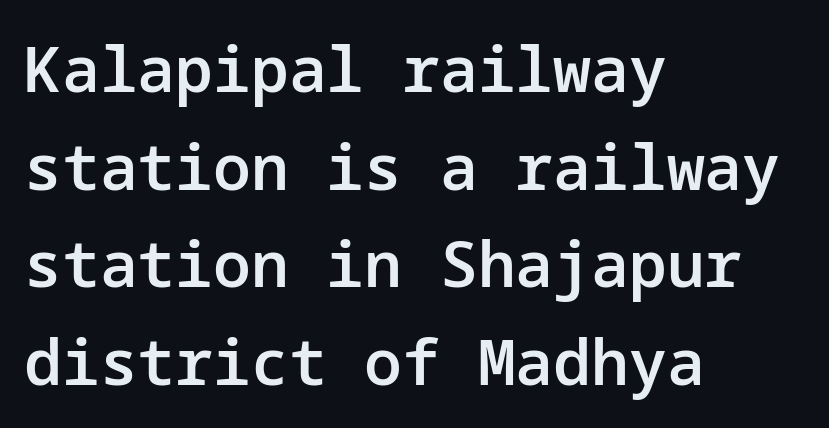
Q: Is the text bold? A: Semi-bold.
Q: Is the text italic (slanted)? A: No, it is upright.
Q: Is the typeface a serif or a sans-serif typeface? A: Sans-serif.
Q: Is the text underlined? A: No.
Q: How is the paragraph aligned? A: Left-aligned.
Q: Is the spacing between letters normal or unusually wide? A: Normal.
Q: Is the spacing between lines tight, normal or loose? A: Normal.
Q: Width (condensed, normal, or wide)? A: Normal.
Q: Stroke contrast? A: Low.
Q: x-height? A: Medium.
